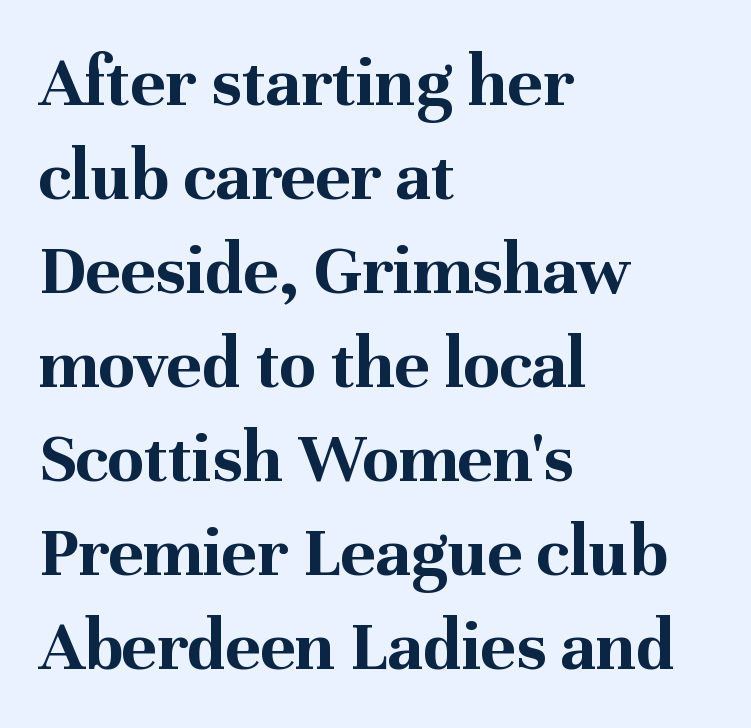
{"serif": "yes", "italic": "no", "bold": "yes", "weight": "bold", "width": "normal", "stroke_contrast": "medium", "x_height": "medium", "monospaced": "no", "underline": "no", "align": "left", "line_spacing": "normal", "line_spacing_ratio": 1.27, "letter_spacing": "normal", "letter_spacing_em": 0.0, "glyph_px": 74}
